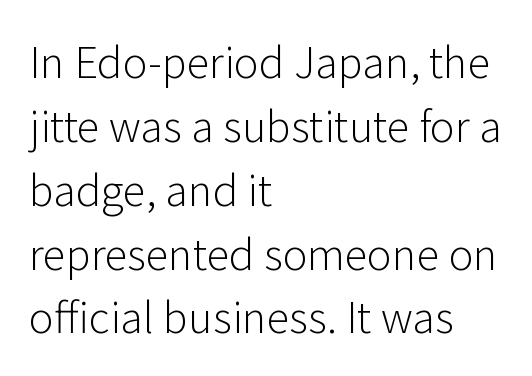
Q: Is the text bold? A: No.
Q: Is the text italic (slanted)? A: No, it is upright.
Q: Is the typeface a serif or a sans-serif typeface? A: Sans-serif.
Q: Is the text underlined? A: No.
Q: How is the paragraph aligned? A: Left-aligned.
Q: Is the spacing between letters normal or unusually wide? A: Normal.
Q: Is the spacing between lines tight, normal or loose? A: Normal.
Q: Width (condensed, normal, or wide)? A: Normal.
Q: Stroke contrast? A: Low.
Q: x-height? A: Medium.
Q: Monospaced? A: No.
